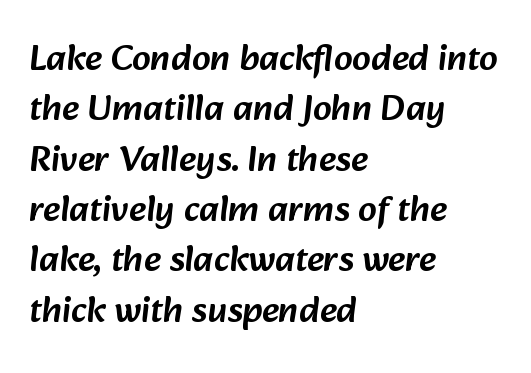
The image shows 37 px sans-serif type; set left-aligned, normal line spacing (1.36x), normal letter spacing, not underlined; low stroke contrast and a medium x-height.
